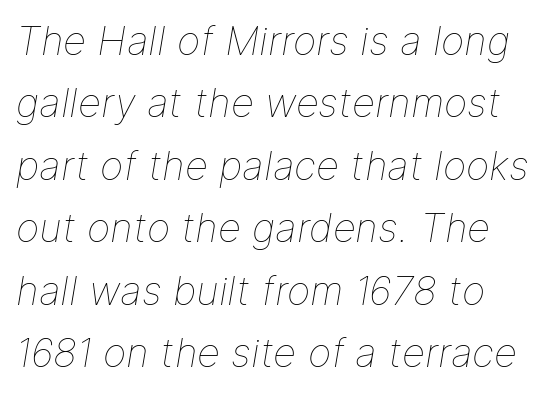
{"italic": "yes", "lean": "right", "slant_degrees": 9, "bold": "no", "weight": "thin", "width": "normal", "stroke_contrast": "low", "x_height": "medium", "monospaced": "no", "underline": "no", "align": "left", "line_spacing": "normal", "line_spacing_ratio": 1.56, "letter_spacing": "normal", "letter_spacing_em": 0.0, "glyph_px": 40}
